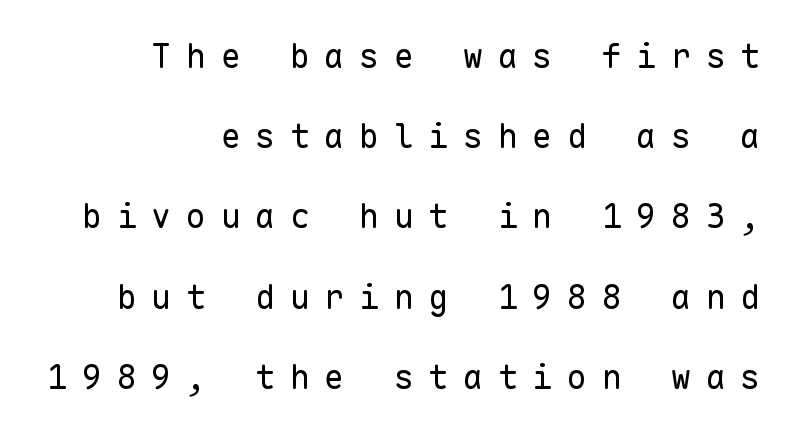
Q: Is the text bold? A: No.
Q: Is the text italic (slanted)? A: No, it is upright.
Q: Is the typeface a serif or a sans-serif typeface? A: Sans-serif.
Q: Is the text underlined? A: No.
Q: How is the paragraph aligned? A: Right-aligned.
Q: Is the spacing between letters normal or unusually wide? A: Unusually wide.
Q: Is the spacing between lines tight, normal or loose? A: Loose.
Q: Width (condensed, normal, or wide)? A: Normal.
Q: Stroke contrast? A: Low.
Q: x-height? A: Medium.
Q: Monospaced? A: Yes.
